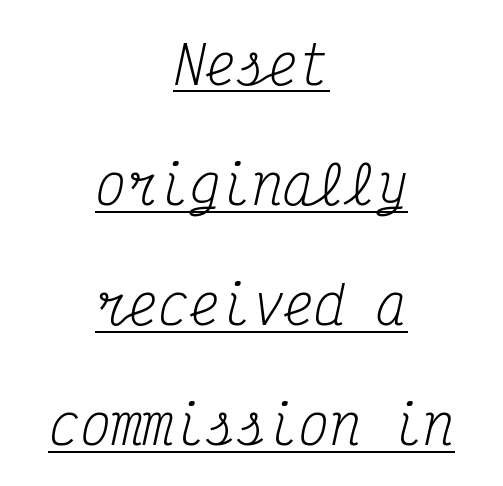
{"serif": "yes", "italic": "yes", "lean": "right", "slant_degrees": 12, "bold": "no", "weight": "regular", "width": "condensed", "stroke_contrast": "medium", "x_height": "medium", "monospaced": "yes", "underline": "yes", "align": "center", "line_spacing": "loose", "line_spacing_ratio": 2.31, "letter_spacing": "normal", "letter_spacing_em": 0.0, "glyph_px": 52}
